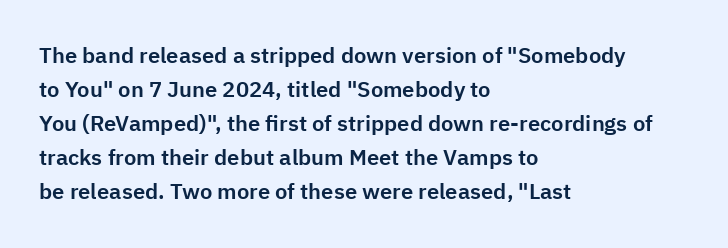
The image shows 22 px text type, upright; set left-aligned, normal line spacing (1.54x), normal letter spacing, not underlined.
